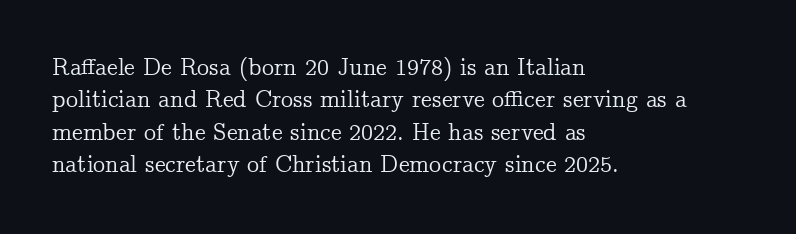
The image shows 24 px text type, upright; set left-aligned, normal line spacing (1.35x), normal letter spacing, not underlined.
